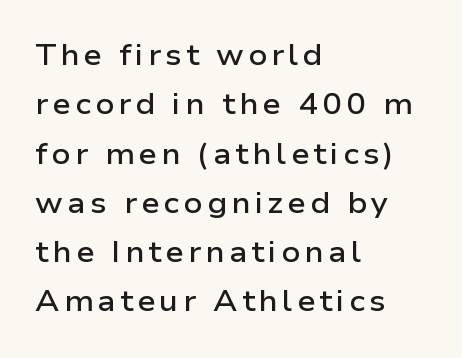
{"serif": "no", "italic": "no", "bold": "semi", "weight": "semibold", "width": "wide", "stroke_contrast": "low", "x_height": "medium", "monospaced": "no", "underline": "no", "align": "left", "line_spacing": "normal", "line_spacing_ratio": 1.7, "glyph_px": 29}
